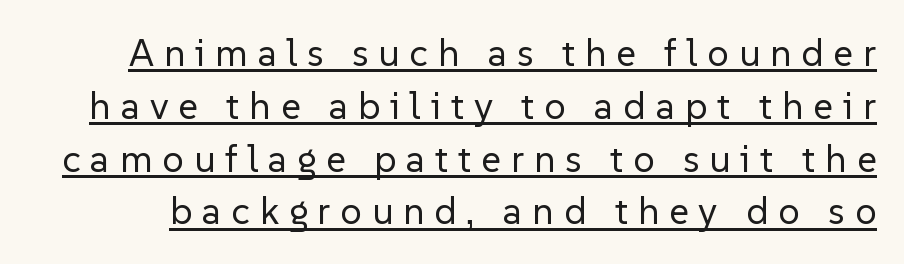
{"serif": "no", "italic": "no", "bold": "no", "weight": "regular", "width": "normal", "stroke_contrast": "low", "x_height": "medium", "monospaced": "no", "underline": "yes", "line_spacing": "normal", "line_spacing_ratio": 1.39, "letter_spacing": "wide", "letter_spacing_em": 0.26, "glyph_px": 38}
